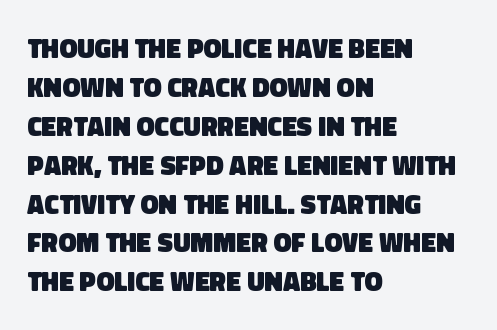
Check the space under the baseline: it is left empty. These lines sit exactly where default settings would place them. Its strokes are broad and dark, the hallmark of bold type. The compositor pushed each line to the left boundary.
